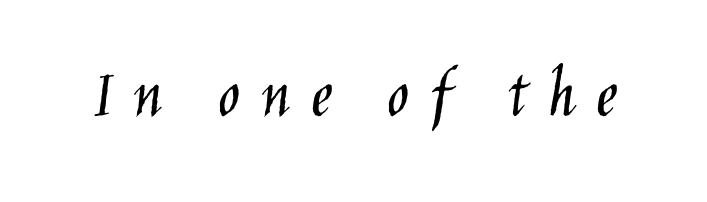
The image shows 73 px light, condensed sans-serif type; set unusually wide letter spacing (+0.28 em), not underlined; low stroke contrast and a large x-height.
